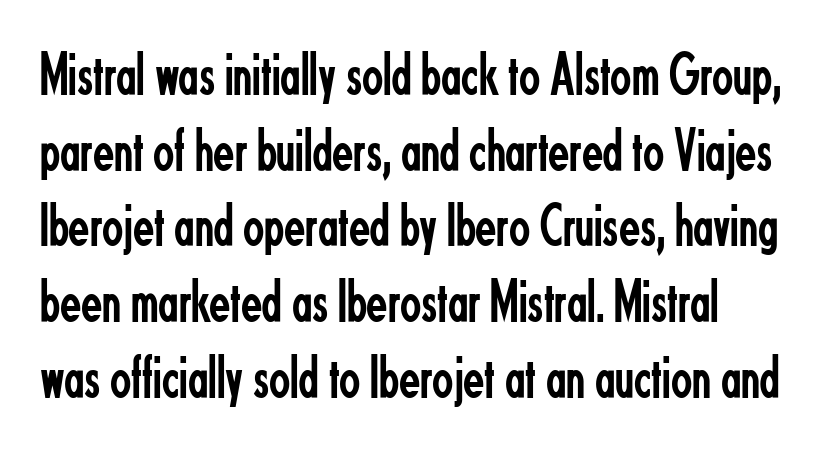
The image shows 62 px regular-weight, condensed sans-serif type, upright; set line spacing 1.22x, normal letter spacing, not underlined; low stroke contrast and a small x-height.
